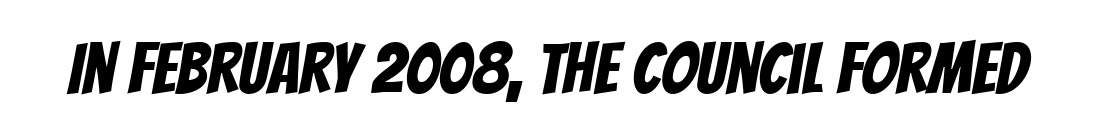
Q: Is the typeface a serif or a sans-serif typeface? A: Sans-serif.
Q: Is the text underlined? A: No.
Q: Is the spacing between letters normal or unusually wide? A: Normal.
Q: Width (condensed, normal, or wide)? A: Condensed.
Q: Stroke contrast? A: Low.
Q: x-height? A: Large.
Q: Monospaced? A: No.
